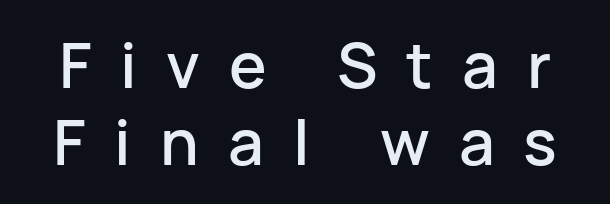
The image shows 63 px sans-serif type, upright; set line spacing 1.22x, unusually wide letter spacing (+0.46 em), not underlined; low stroke contrast and a medium x-height.
